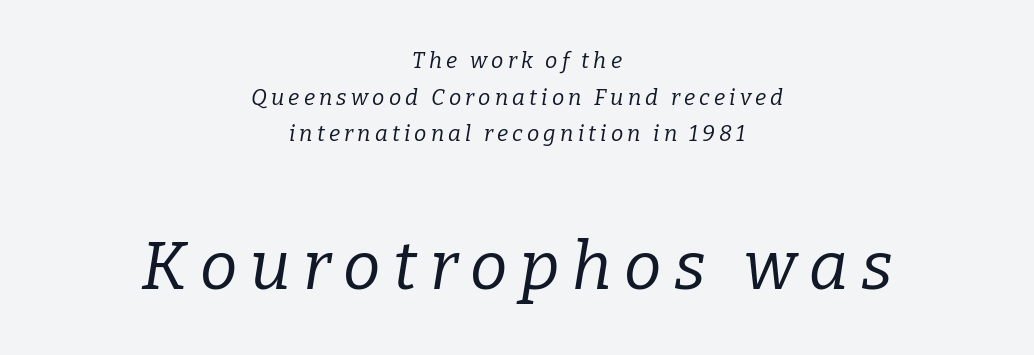
The typesetting does not lean heavy: it is not bold. Centered paragraph, ragged on both sides. Check under the words: just untouched page. Every character sits at an angle, as italics do. A normal amount of white space separates one row of letters from the next. Each letter's strokes conclude with small projecting serifs.
